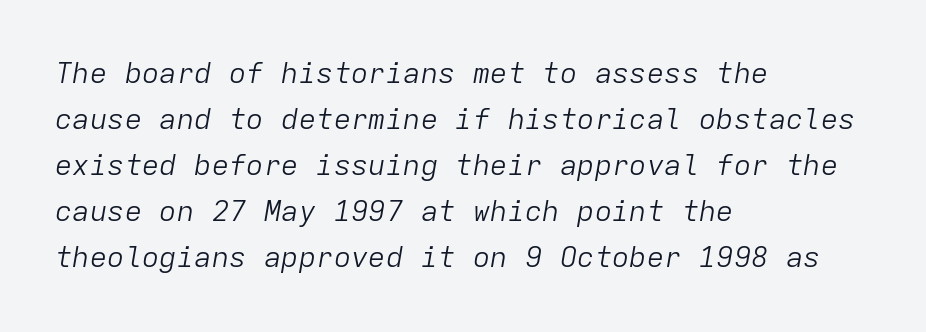
{"italic": "yes", "lean": "right", "slant_degrees": 9, "bold": "no", "weight": "light", "width": "normal", "stroke_contrast": "low", "x_height": "medium", "monospaced": "yes", "underline": "no", "align": "left", "line_spacing": "normal", "line_spacing_ratio": 1.59, "letter_spacing": "normal", "letter_spacing_em": 0.0, "glyph_px": 29}
